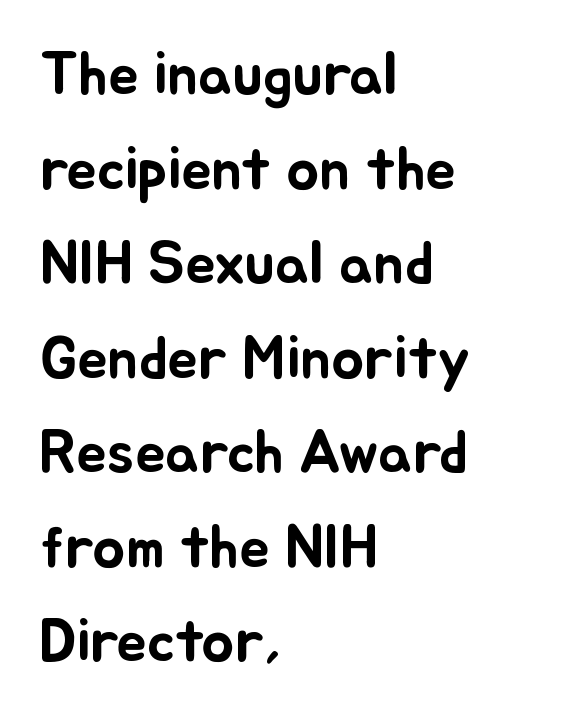
Q: Is the text italic (slanted)? A: No, it is upright.
Q: Is the text underlined? A: No.
Q: How is the paragraph aligned? A: Left-aligned.
Q: Is the spacing between letters normal or unusually wide? A: Normal.
Q: Is the spacing between lines tight, normal or loose? A: Normal.
Q: Width (condensed, normal, or wide)? A: Normal.
Q: Stroke contrast? A: Low.
Q: x-height? A: Small.
Q: Monospaced? A: No.
